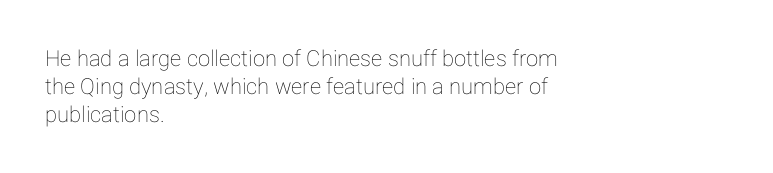
The image shows 22 px text type, upright; set left-aligned, normal line spacing (1.27x), normal letter spacing, not underlined.
